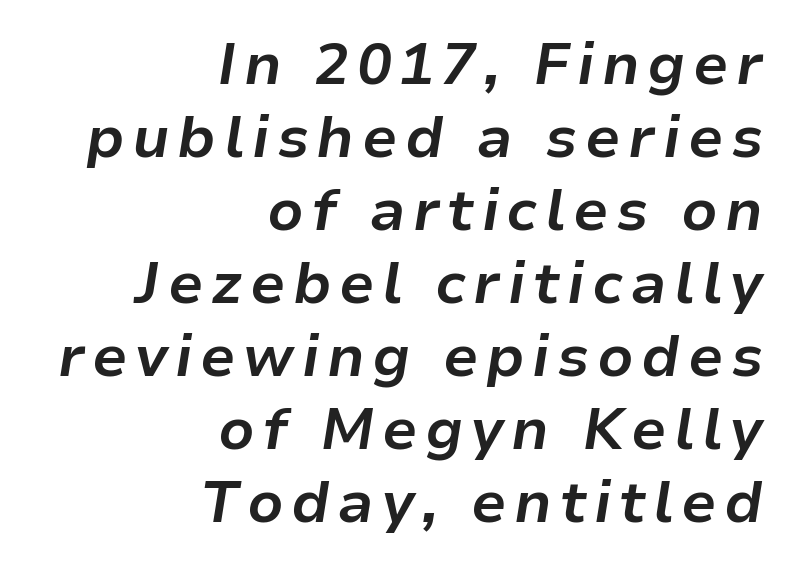
Q: Is the text bold? A: Yes.
Q: Is the text italic (slanted)? A: Yes, it leans right by about 9 degrees.
Q: Is the text underlined? A: No.
Q: How is the paragraph aligned? A: Right-aligned.
Q: Is the spacing between lines tight, normal or loose? A: Normal.
Q: Width (condensed, normal, or wide)? A: Normal.
Q: Stroke contrast? A: Low.
Q: x-height? A: Medium.
Q: Monospaced? A: No.
